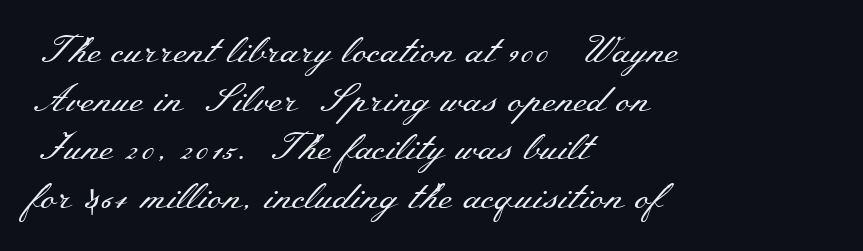
The vertical gap from one line to the next is medium. The letters advance in unequal steps, a hallmark of proportional type. The line texture is even and compact thanks to regular tracking. The typesetter chose a ragged-right arrangement here. The letters carry serifs — small finishing strokes at the ends of their stems.
